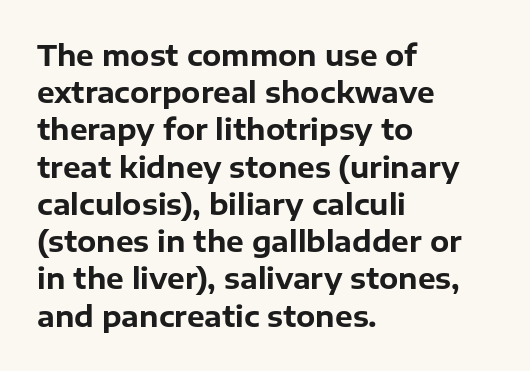
{"serif": "no", "italic": "no", "bold": "yes", "weight": "bold", "width": "normal", "stroke_contrast": "low", "x_height": "medium", "monospaced": "no", "underline": "no", "align": "left", "line_spacing": "normal", "line_spacing_ratio": 1.33, "letter_spacing": "normal", "letter_spacing_em": 0.0, "glyph_px": 28}
